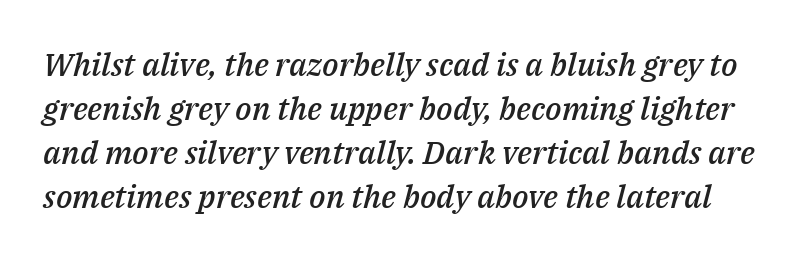
The image shows 32 px semibold type, italic (leaning right); set normal line spacing (1.38x), normal letter spacing, not underlined; medium stroke contrast and a medium x-height.
